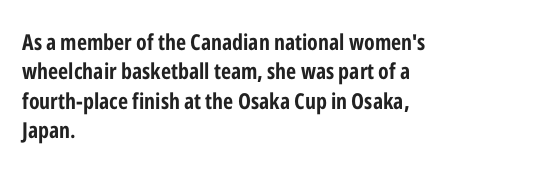
Q: Is the text bold? A: Yes.
Q: Is the text italic (slanted)? A: No, it is upright.
Q: Is the text underlined? A: No.
Q: How is the paragraph aligned? A: Left-aligned.
Q: Is the spacing between letters normal or unusually wide? A: Normal.
Q: Is the spacing between lines tight, normal or loose? A: Normal.
